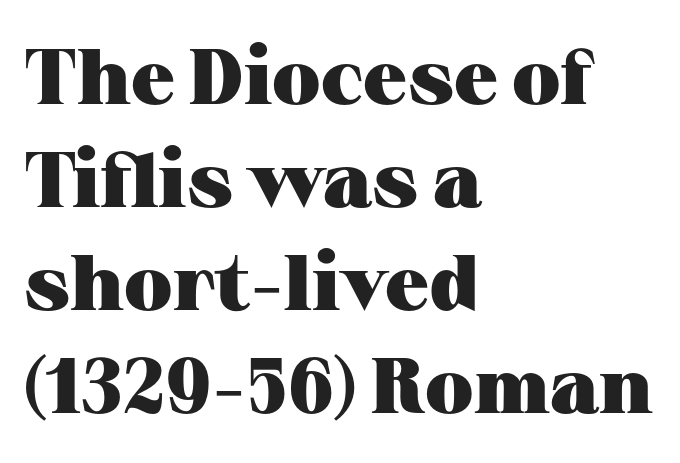
Its strokes are broad and dark, the hallmark of bold type. Serifs: yes, visible at the terminals of the letterforms. Baseline-to-baseline distance is the conventional proportion of letter height. These lines keep a tight, regular rhythm from letter to letter. Do the characters align in a grid? No, the font is proportional.
